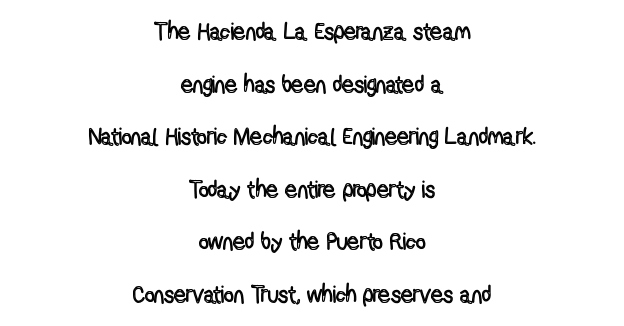
This sample uses plain, unmodified letter spacing. What's the leading like? Stretched, with rows far apart. Alignment: centered. Designer's note — italics off, roman on. Just letters on the line, the space beneath them empty.
